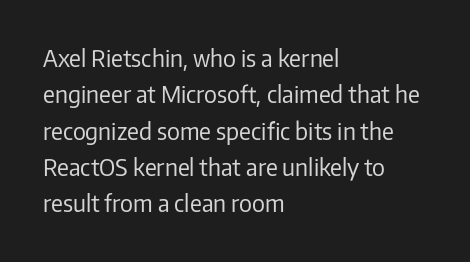
Q: Is the text bold? A: No.
Q: Is the text italic (slanted)? A: No, it is upright.
Q: Is the text underlined? A: No.
Q: How is the paragraph aligned? A: Left-aligned.
Q: Is the spacing between letters normal or unusually wide? A: Normal.
Q: Is the spacing between lines tight, normal or loose? A: Normal.
